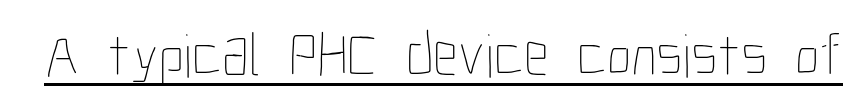
Q: Is the text bold? A: No.
Q: Is the text italic (slanted)? A: No, it is upright.
Q: Is the text underlined? A: Yes.
Q: Is the spacing between letters normal or unusually wide? A: Normal.
Q: Width (condensed, normal, or wide)? A: Condensed.
Q: Stroke contrast? A: Low.
Q: x-height? A: Medium.
Q: Monospaced? A: No.
